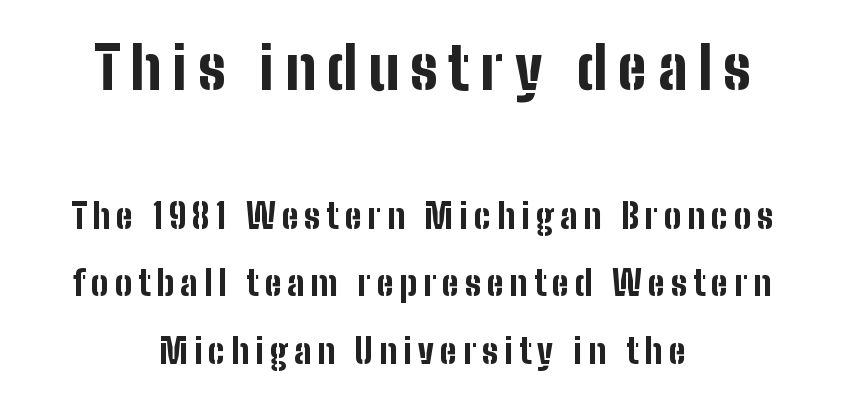
{"serif": "no", "italic": "no", "bold": "yes", "weight": "bold", "width": "condensed", "stroke_contrast": "low", "x_height": "medium", "monospaced": "no", "underline": "no", "align": "center", "line_spacing": "loose", "line_spacing_ratio": 1.98, "larger_block": "first", "size_ratio": 1.74, "glyph_px": 59}
